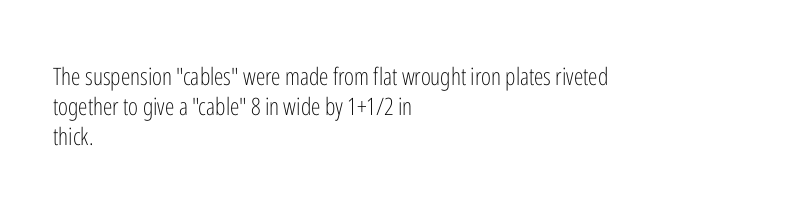
{"italic": "no", "bold": "no", "underline": "no", "align": "left", "line_spacing_ratio": 1.24, "letter_spacing": "normal", "letter_spacing_em": 0.0, "glyph_px": 24}
